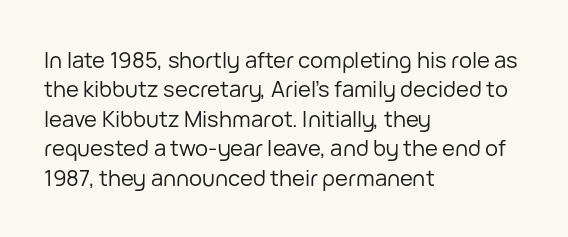
Bare-footed words on every line. Every stem runs plumb, perpendicular to the baseline. The typesetting does not lean heavy: it is not bold. Tracking value appears to be zero — textbook default spacing. The vertical gap from one line to the next is medium.
